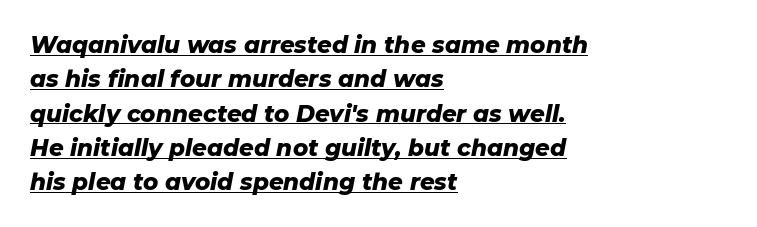
{"italic": "yes", "lean": "right", "slant_degrees": 11, "bold": "yes", "underline": "yes", "align": "left", "line_spacing": "normal", "line_spacing_ratio": 1.49, "letter_spacing": "normal", "letter_spacing_em": 0.0, "glyph_px": 23}
